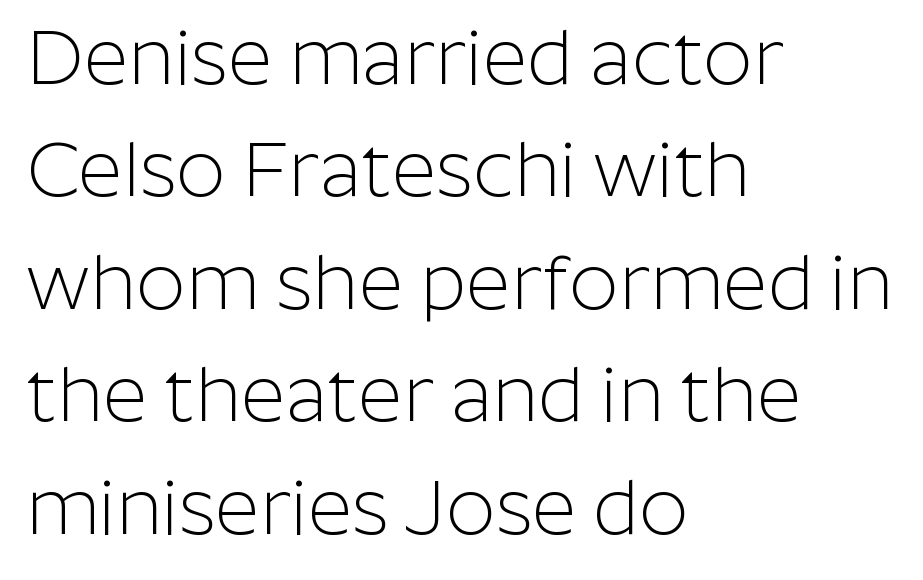
The image shows 77 px light sans-serif type, upright; set left-aligned, normal line spacing (1.46x), normal letter spacing, not underlined; low stroke contrast and a medium x-height.
